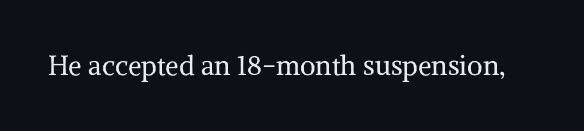
{"italic": "no", "bold": "no", "underline": "no", "letter_spacing": "normal", "letter_spacing_em": 0.0, "glyph_px": 27}
